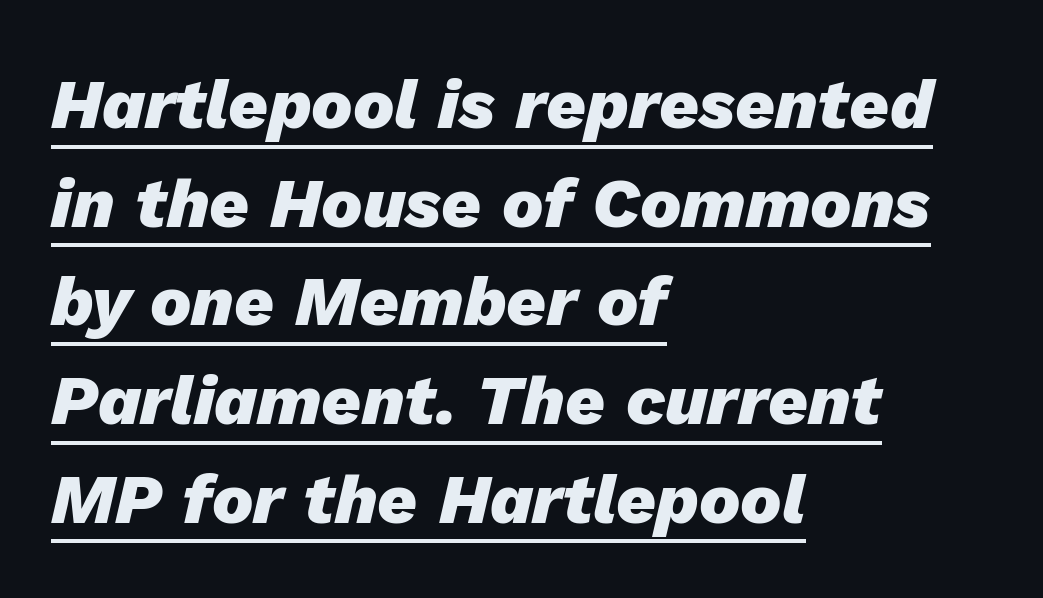
The letters are bold, with thick, heavy strokes. Spacing verdict: proportional, widths tailored to each character. Glyph-to-glyph distance matches everyday printed text. This sample keeps an unexceptional amount of space between lines. Line starts are locked; line ends wander. An italicized treatment has been applied to the whole sample.
